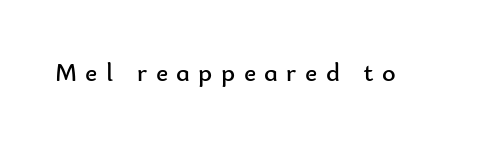
The image shows 26 px text type, upright; set unusually wide letter spacing (+0.32 em), not underlined.
